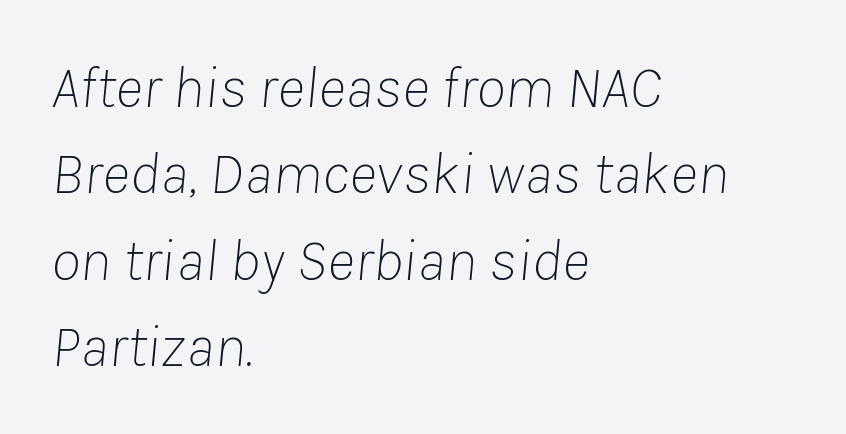
The image shows 60 px thin type, italic (leaning right); set left-aligned, normal line spacing (1.44x), normal letter spacing, not underlined; low stroke contrast and a medium x-height.
